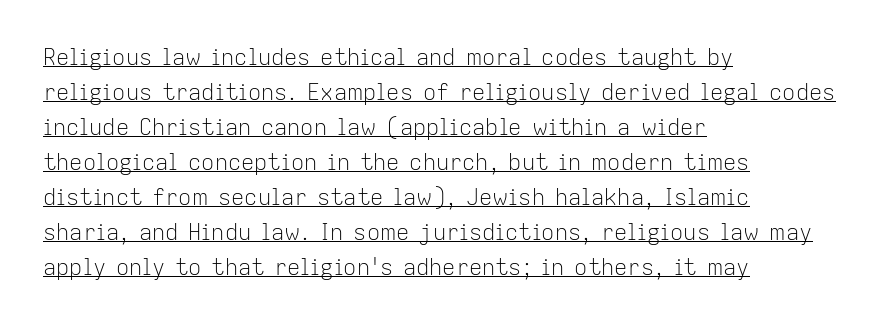
Q: Is the text bold? A: No.
Q: Is the text italic (slanted)? A: No, it is upright.
Q: Is the text underlined? A: Yes.
Q: How is the paragraph aligned? A: Left-aligned.
Q: Is the spacing between letters normal or unusually wide? A: Normal.
Q: Is the spacing between lines tight, normal or loose? A: Normal.
